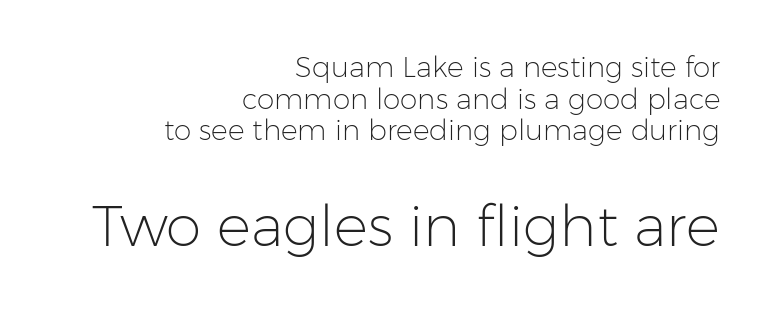
This rendering uses right alignment, leaving the left contour irregular. Does the lettering tilt? It doesn't — this is upright. Tightly led — the rows are bunched. Is this a heavy cut? Hardly; it is regular or lighter.
